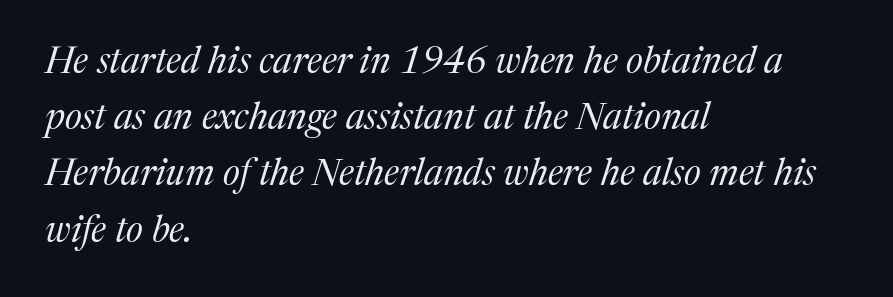
The image shows 37 px regular-weight serif type, italic (leaning right); set left-aligned, normal line spacing (1.52x), normal letter spacing, not underlined; medium stroke contrast and a medium x-height.
